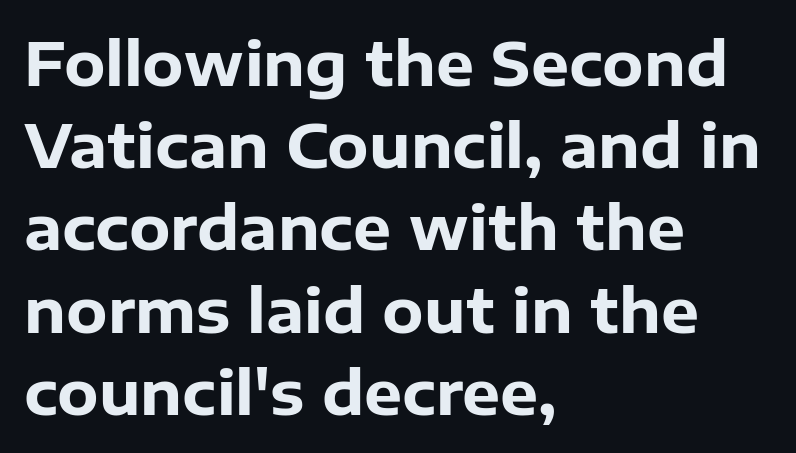
The image shows 60 px heavy sans-serif type, upright; set left-aligned, normal line spacing (1.37x), normal letter spacing, not underlined; low stroke contrast and a medium x-height.
